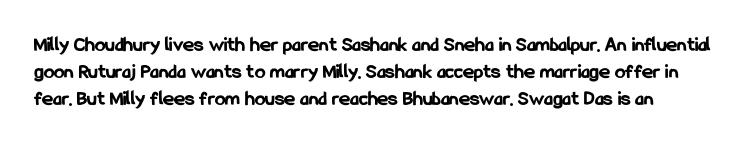
Q: Is the text bold? A: Yes.
Q: Is the text italic (slanted)? A: No, it is upright.
Q: Is the text underlined? A: No.
Q: Is the spacing between letters normal or unusually wide? A: Normal.
Q: Is the spacing between lines tight, normal or loose? A: Normal.
